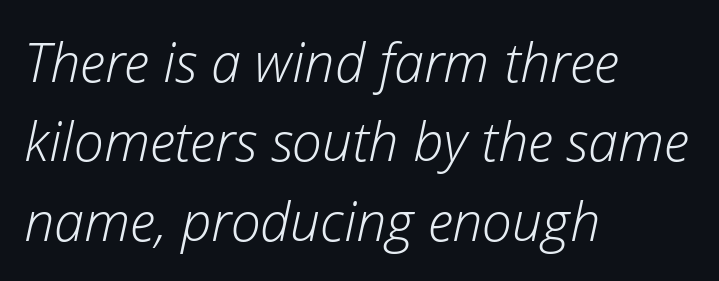
The image shows 54 px light type, italic (leaning right); set left-aligned, normal line spacing (1.47x), normal letter spacing, not underlined; low stroke contrast and a medium x-height.
